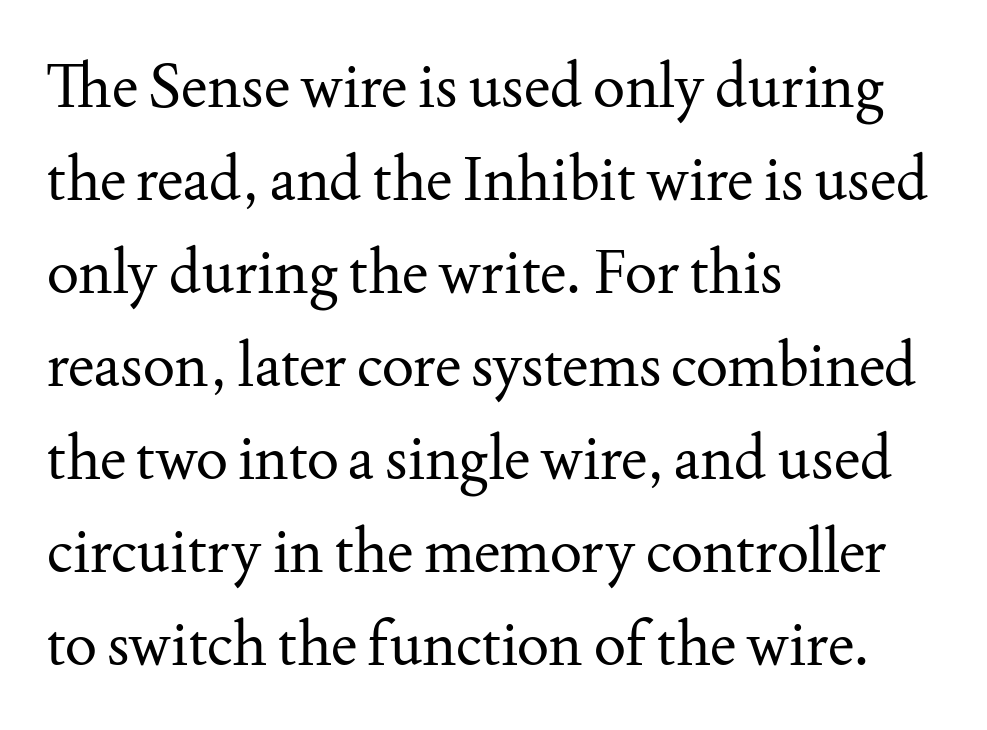
{"serif": "yes", "italic": "no", "bold": "no", "weight": "regular", "width": "normal", "stroke_contrast": "medium", "x_height": "small", "monospaced": "no", "underline": "no", "align": "left", "line_spacing": "normal", "line_spacing_ratio": 1.55, "letter_spacing": "normal", "letter_spacing_em": 0.0, "glyph_px": 60}
